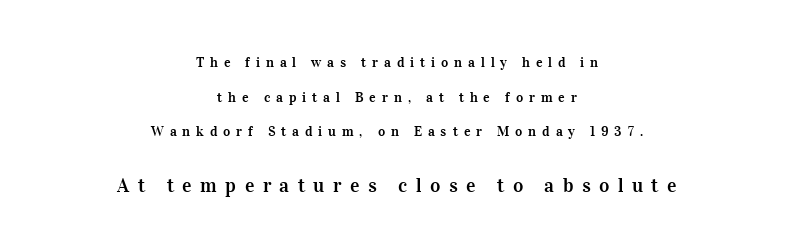
The image shows 20 px text type, upright; set centered, loose line spacing (2.48x), unusually wide letter spacing (+0.42 em), not underlined; the second (bottom) block is 1.43x larger.
